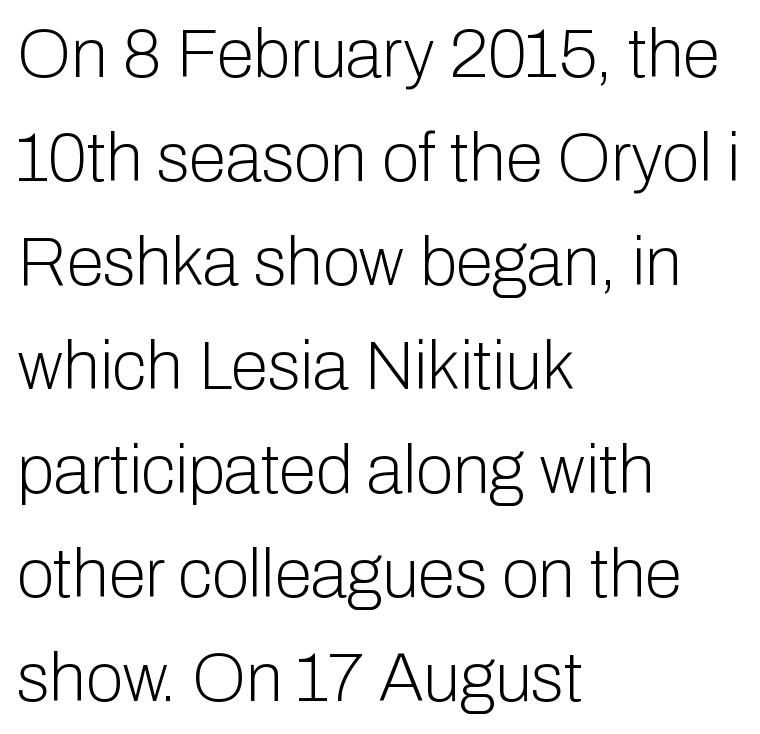
The letters sit at their default tracking, neither squeezed nor spread. A sans-serif font was chosen for this passage. Caption: face not bold, strokes unweighted. The face used here is proportionally spaced, like ordinary book or web type.
